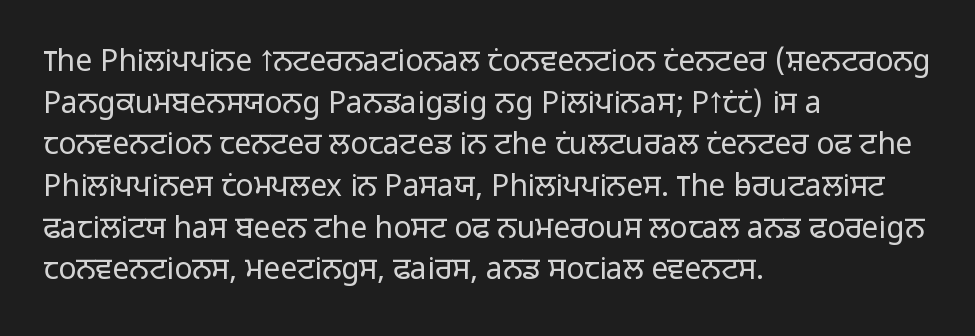
The image shows 30 px light sans-serif type, upright; set left-aligned, normal line spacing (1.39x), normal letter spacing, not underlined; low stroke contrast and a medium x-height.
